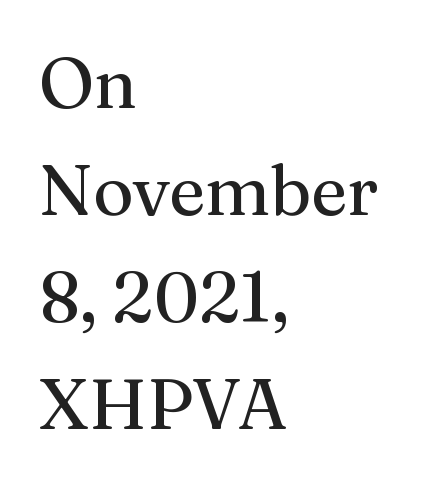
{"serif": "yes", "italic": "no", "bold": "no", "weight": "regular", "width": "normal", "stroke_contrast": "medium", "x_height": "medium", "monospaced": "no", "underline": "no", "align": "left", "line_spacing": "normal", "line_spacing_ratio": 1.53, "letter_spacing": "normal", "letter_spacing_em": 0.0, "glyph_px": 70}
